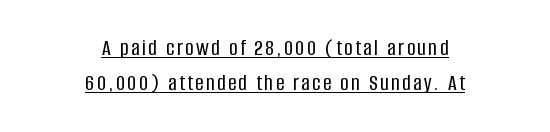
The vertical gap from one line to the next is medium. This is roman type, the default non-slanted kind. Beneath each row of characters lies a ruled line. A centered setting, common on invitations and titles, is used for this passage.
